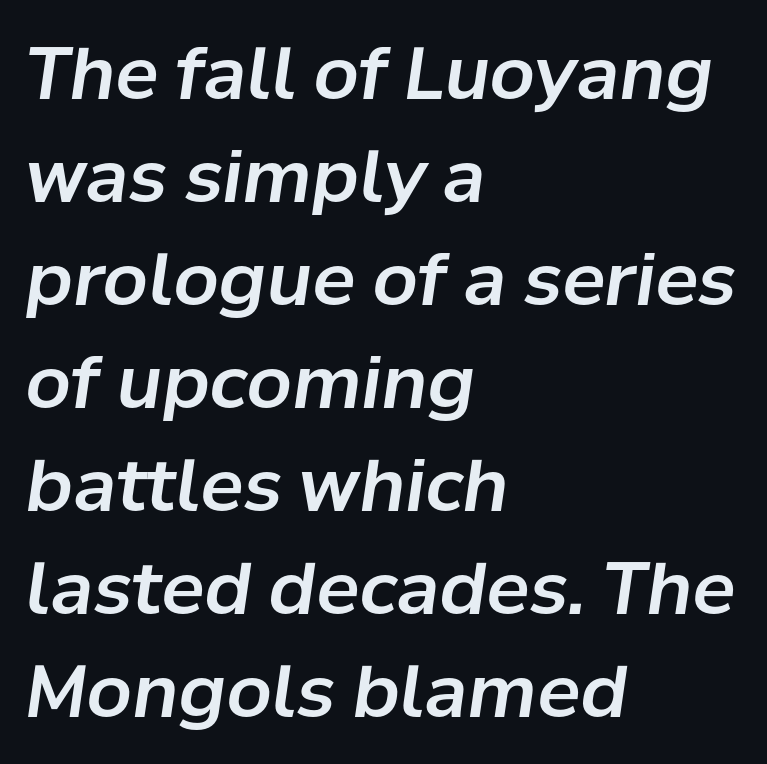
The image shows 72 px text type, italic (leaning right); set left-aligned, normal line spacing (1.43x), normal letter spacing, not underlined; low stroke contrast and a medium x-height.
